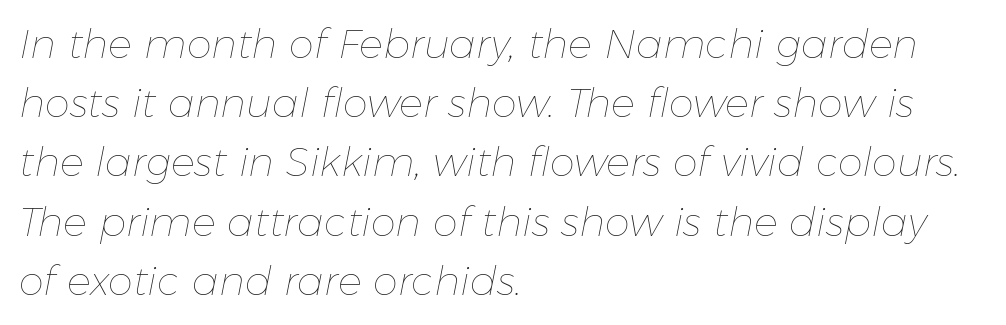
{"italic": "yes", "lean": "right", "slant_degrees": 11, "bold": "no", "weight": "thin", "width": "normal", "stroke_contrast": "low", "x_height": "medium", "monospaced": "no", "underline": "no", "align": "left", "line_spacing": "normal", "line_spacing_ratio": 1.48, "letter_spacing": "normal", "letter_spacing_em": 0.0, "glyph_px": 40}
